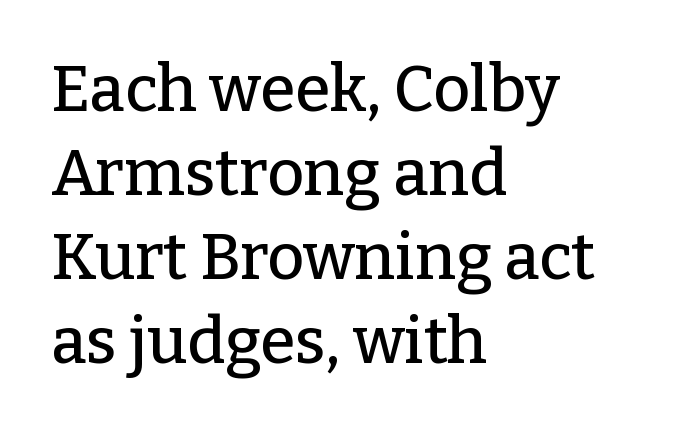
Q: Is the text italic (slanted)? A: No, it is upright.
Q: Is the typeface a serif or a sans-serif typeface? A: Serif.
Q: Is the text underlined? A: No.
Q: How is the paragraph aligned? A: Left-aligned.
Q: Is the spacing between letters normal or unusually wide? A: Normal.
Q: Is the spacing between lines tight, normal or loose? A: Normal.
Q: Width (condensed, normal, or wide)? A: Normal.
Q: Stroke contrast? A: Low.
Q: x-height? A: Medium.
Q: Monospaced? A: No.
